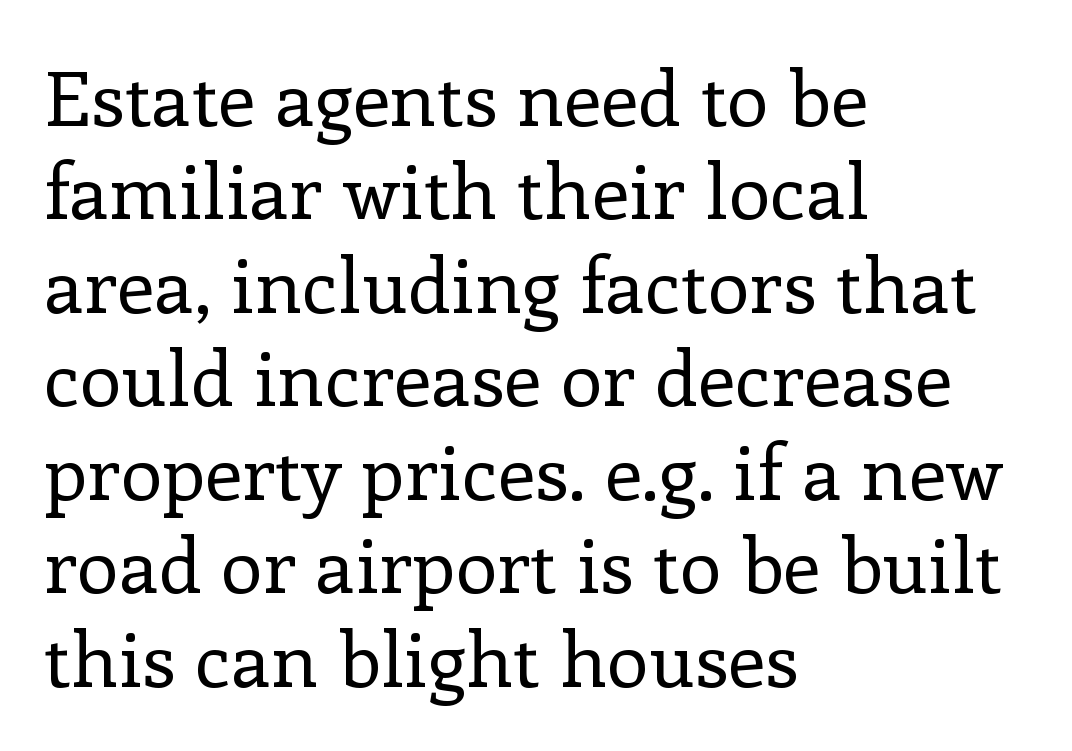
{"serif": "yes", "italic": "no", "bold": "no", "weight": "regular", "width": "normal", "stroke_contrast": "low", "x_height": "medium", "monospaced": "no", "underline": "no", "align": "left", "line_spacing_ratio": 1.23, "letter_spacing": "normal", "letter_spacing_em": 0.0, "glyph_px": 76}
